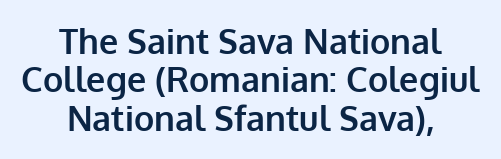
Honestly, the rows look squashed on top of each other. The typeface chosen for these lines omits serifs. No extra tracking has been applied to these lines. Letters rest on an invisible, unmarked baseline.
